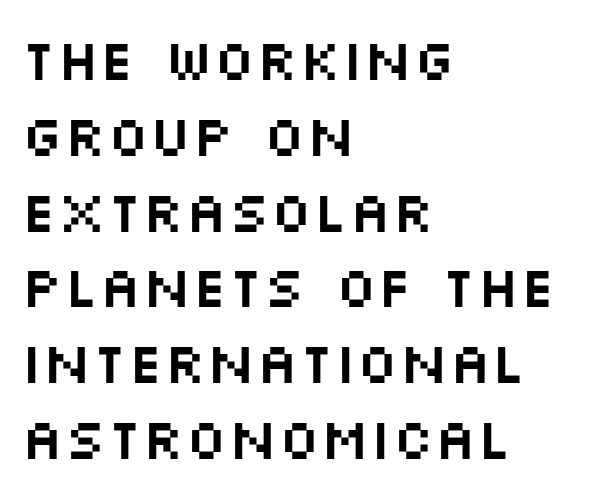
{"serif": "no", "italic": "no", "width": "wide", "stroke_contrast": "medium", "x_height": "large", "monospaced": "no", "underline": "no", "align": "left", "line_spacing": "normal", "line_spacing_ratio": 1.33, "letter_spacing": "normal", "letter_spacing_em": 0.0, "glyph_px": 57}
